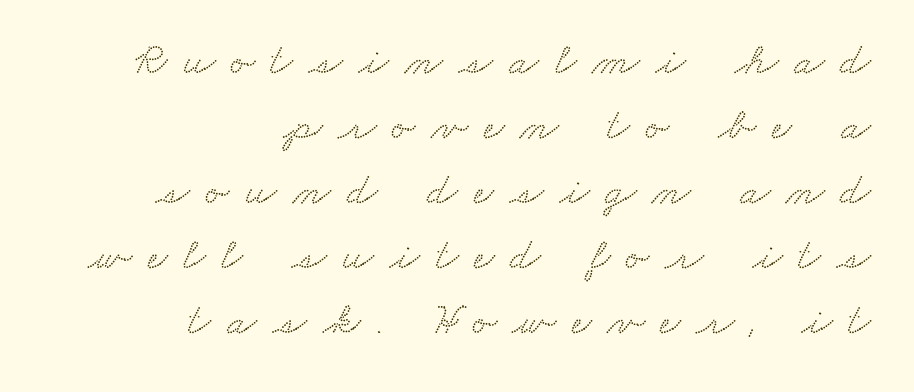
The image shows 44 px wide serif type; set right-aligned, normal line spacing (1.48x), unusually wide letter spacing (+0.36 em), not underlined; low stroke contrast and a small x-height.
